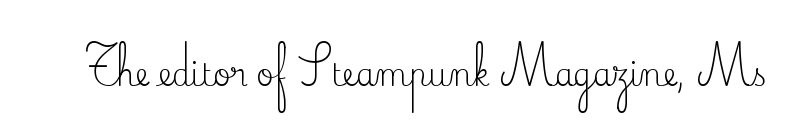
{"serif": "yes", "italic": "no", "bold": "no", "weight": "regular", "width": "normal", "stroke_contrast": "medium", "x_height": "small", "monospaced": "no", "underline": "no", "letter_spacing": "normal", "letter_spacing_em": 0.0, "glyph_px": 30}
